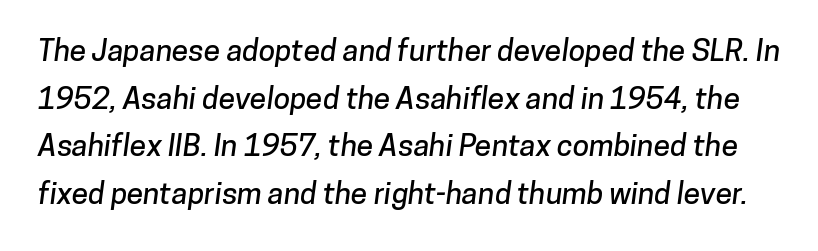
Q: Is the typeface a serif or a sans-serif typeface? A: Sans-serif.
Q: Is the text underlined? A: No.
Q: Is the spacing between letters normal or unusually wide? A: Normal.
Q: Is the spacing between lines tight, normal or loose? A: Normal.
Q: Width (condensed, normal, or wide)? A: Normal.
Q: Stroke contrast? A: Low.
Q: x-height? A: Medium.
Q: Monospaced? A: No.
